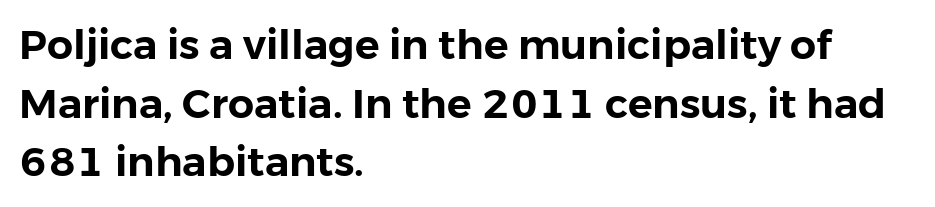
The image shows 41 px sans-serif type, upright; set left-aligned, normal line spacing (1.43x), normal letter spacing, not underlined; low stroke contrast and a medium x-height.
